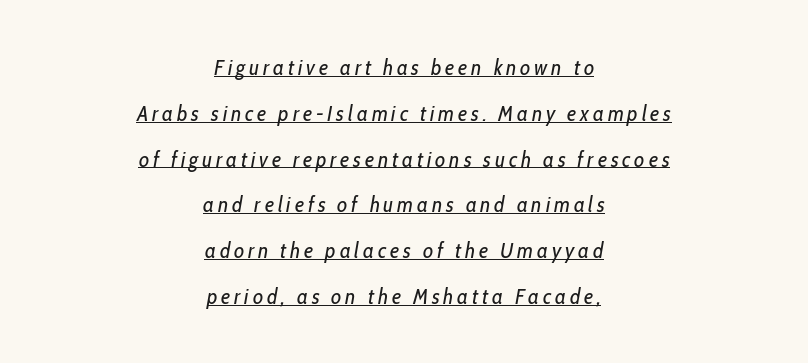
The image shows 22 px text type, italic (leaning right); set centered, loose line spacing (2.08x), underlined.
